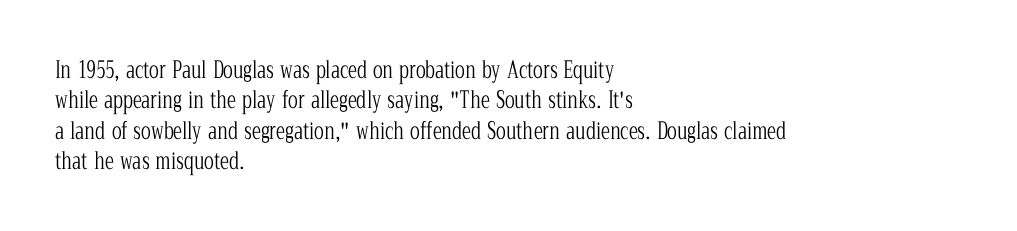
The space directly below the letters is spotless. Caption: standard tracking, unaltered. Vertically, the passage feels balanced, rows spaced as you'd expect. Does the lettering tilt? It doesn't — this is upright.
